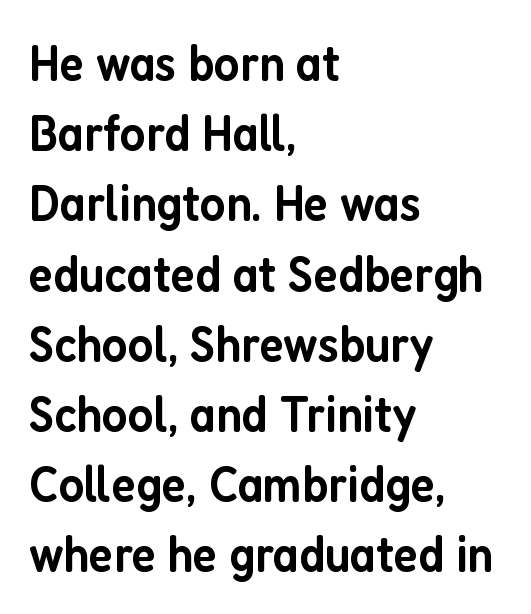
Q: Is the text bold? A: Semi-bold.
Q: Is the text italic (slanted)? A: No, it is upright.
Q: Is the typeface a serif or a sans-serif typeface? A: Sans-serif.
Q: Is the text underlined? A: No.
Q: How is the paragraph aligned? A: Left-aligned.
Q: Is the spacing between letters normal or unusually wide? A: Normal.
Q: Is the spacing between lines tight, normal or loose? A: Normal.
Q: Width (condensed, normal, or wide)? A: Condensed.
Q: Stroke contrast? A: Low.
Q: x-height? A: Medium.
Q: Monospaced? A: No.
